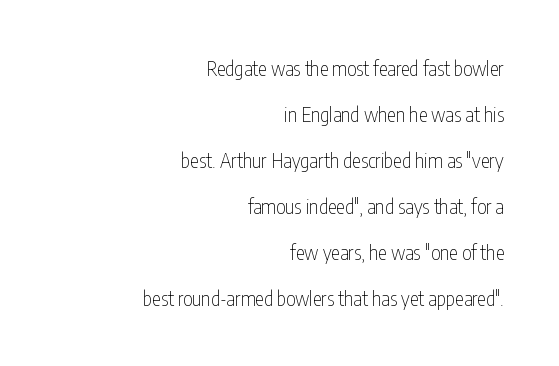
Q: Is the text bold? A: No.
Q: Is the text italic (slanted)? A: No, it is upright.
Q: Is the text underlined? A: No.
Q: How is the paragraph aligned? A: Right-aligned.
Q: Is the spacing between letters normal or unusually wide? A: Normal.
Q: Is the spacing between lines tight, normal or loose? A: Loose.
